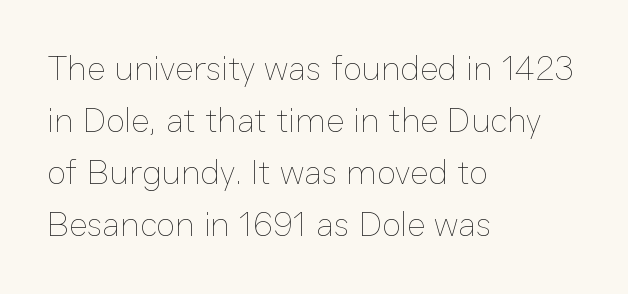
{"italic": "no", "bold": "no", "weight": "thin", "width": "normal", "stroke_contrast": "low", "x_height": "medium", "monospaced": "no", "underline": "no", "align": "left", "line_spacing": "normal", "line_spacing_ratio": 1.49, "letter_spacing": "normal", "letter_spacing_em": 0.0, "glyph_px": 35}
